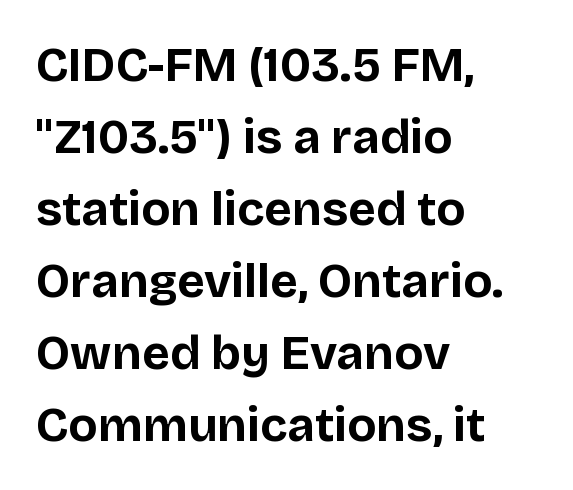
Q: Is the text bold? A: Yes.
Q: Is the text italic (slanted)? A: No, it is upright.
Q: Is the typeface a serif or a sans-serif typeface? A: Sans-serif.
Q: Is the text underlined? A: No.
Q: How is the paragraph aligned? A: Left-aligned.
Q: Is the spacing between letters normal or unusually wide? A: Normal.
Q: Is the spacing between lines tight, normal or loose? A: Normal.
Q: Width (condensed, normal, or wide)? A: Normal.
Q: Stroke contrast? A: Low.
Q: x-height? A: Large.
Q: Monospaced? A: No.
